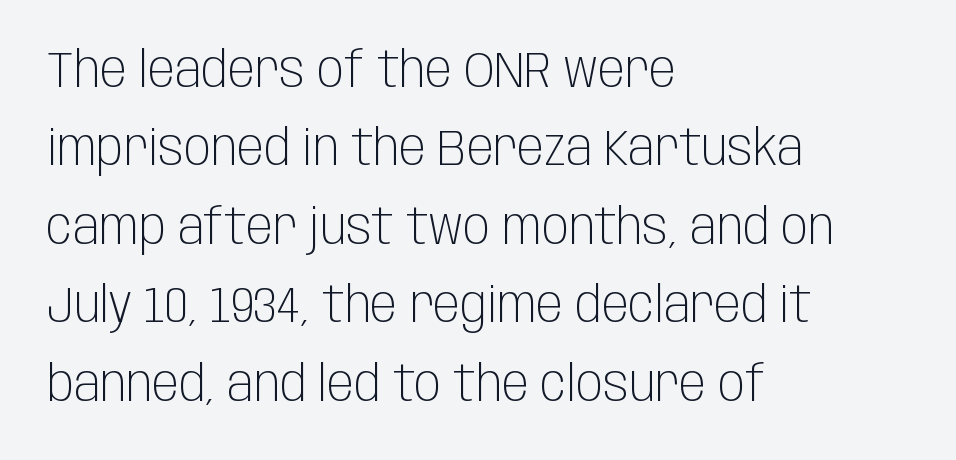
The image shows 50 px light, condensed sans-serif type, upright; set left-aligned, normal line spacing (1.57x), normal letter spacing, not underlined; low stroke contrast and a large x-height.
